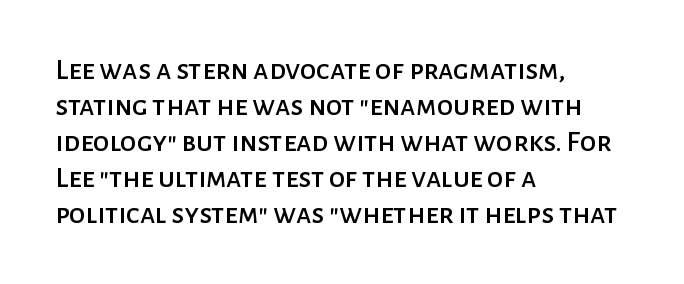
The image shows 30 px sans-serif type, upright; set left-aligned, line spacing 1.2x, normal letter spacing, not underlined; low stroke contrast and a medium x-height.
